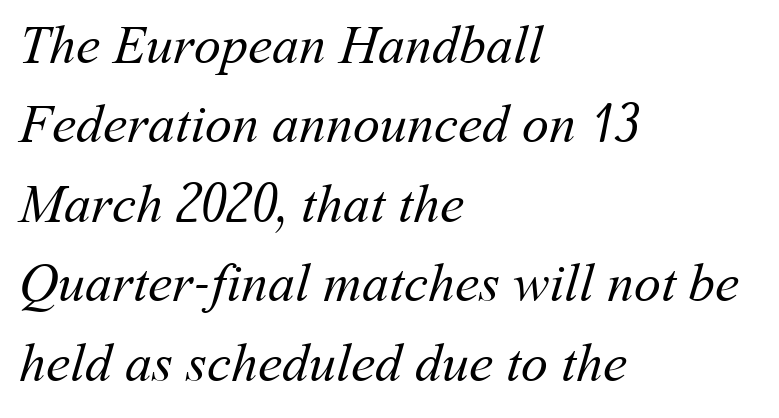
Q: Is the text bold? A: No.
Q: Is the text underlined? A: No.
Q: How is the paragraph aligned? A: Left-aligned.
Q: Is the spacing between letters normal or unusually wide? A: Normal.
Q: Is the spacing between lines tight, normal or loose? A: Normal.
Q: Width (condensed, normal, or wide)? A: Normal.
Q: Stroke contrast? A: Medium.
Q: x-height? A: Medium.
Q: Monospaced? A: No.
